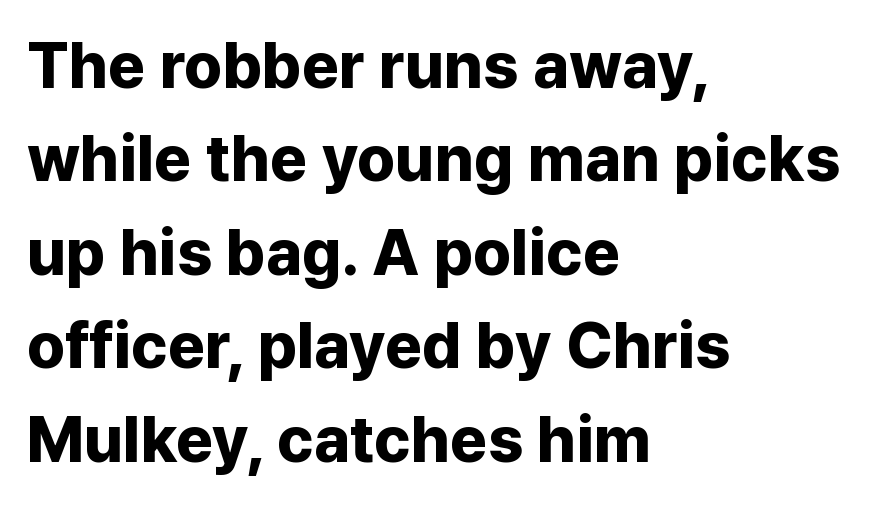
Q: Is the text bold? A: Yes.
Q: Is the text italic (slanted)? A: No, it is upright.
Q: Is the typeface a serif or a sans-serif typeface? A: Sans-serif.
Q: Is the text underlined? A: No.
Q: How is the paragraph aligned? A: Left-aligned.
Q: Is the spacing between letters normal or unusually wide? A: Normal.
Q: Is the spacing between lines tight, normal or loose? A: Normal.
Q: Width (condensed, normal, or wide)? A: Normal.
Q: Stroke contrast? A: Low.
Q: x-height? A: Medium.
Q: Monospaced? A: No.
